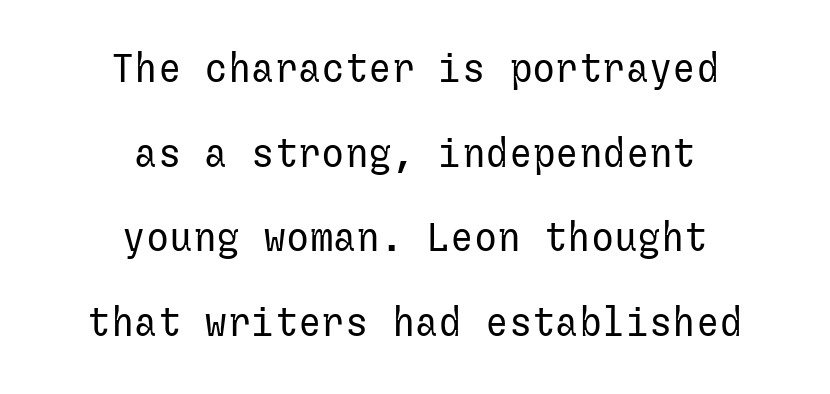
The image shows 39 px regular-weight sans-serif type, upright; set centered, loose line spacing (2.17x), normal letter spacing, not underlined; low stroke contrast and a medium x-height.
